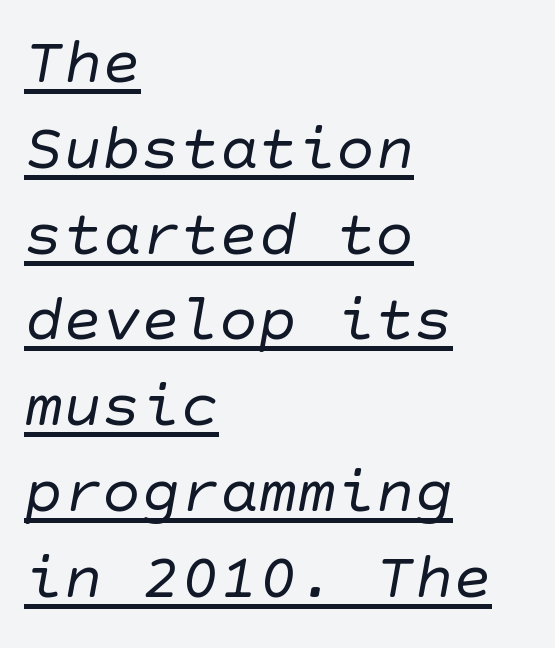
The image shows 65 px regular-weight sans-serif type; set left-aligned, normal line spacing (1.32x), normal letter spacing, underlined; low stroke contrast and a large x-height.
